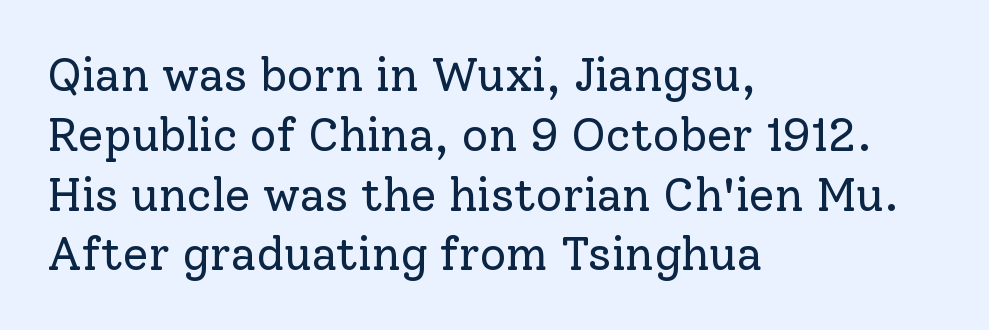
Q: Is the text bold? A: No.
Q: Is the text italic (slanted)? A: No, it is upright.
Q: Is the typeface a serif or a sans-serif typeface? A: Serif.
Q: Is the text underlined? A: No.
Q: How is the paragraph aligned? A: Left-aligned.
Q: Is the spacing between letters normal or unusually wide? A: Normal.
Q: Is the spacing between lines tight, normal or loose? A: Normal.
Q: Width (condensed, normal, or wide)? A: Normal.
Q: Stroke contrast? A: Low.
Q: x-height? A: Medium.
Q: Monospaced? A: No.
